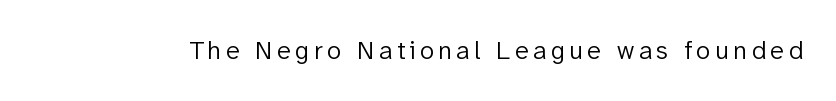
{"italic": "no", "bold": "no", "underline": "no", "glyph_px": 26}
